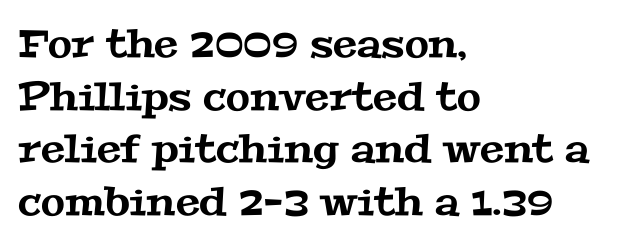
Q: Is the typeface a serif or a sans-serif typeface? A: Serif.
Q: Is the text underlined? A: No.
Q: How is the paragraph aligned? A: Left-aligned.
Q: Is the spacing between letters normal or unusually wide? A: Normal.
Q: Is the spacing between lines tight, normal or loose? A: Normal.
Q: Width (condensed, normal, or wide)? A: Wide.
Q: Stroke contrast? A: Medium.
Q: x-height? A: Medium.
Q: Monospaced? A: No.
